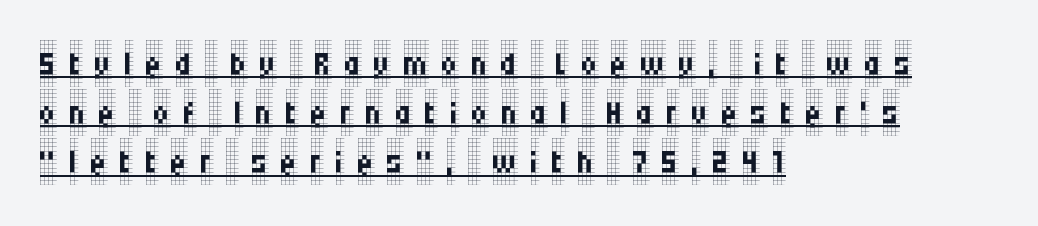
The font's upright variant was chosen for this text. Yep, those are serifs on the letters. The setting favours the left margin, as ordinary paragraphs usually do. Underlining? Definitely there. Look at the tracking — it's clearly loosened, letters drifting apart. This block would grow much taller if given ordinary leading; it's compressed now.
